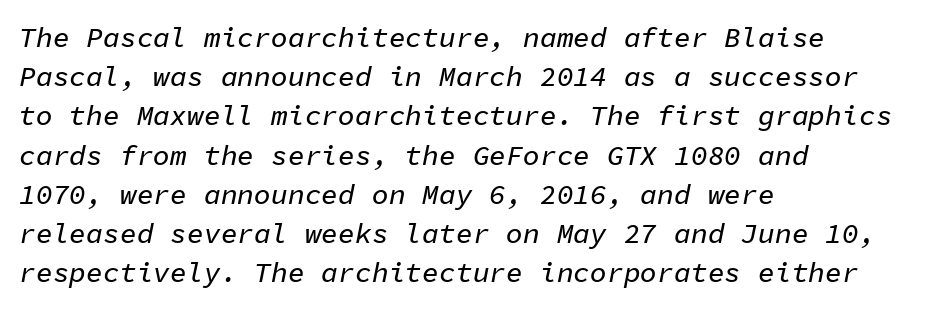
{"italic": "yes", "lean": "right", "slant_degrees": 11, "width": "normal", "stroke_contrast": "low", "x_height": "medium", "monospaced": "yes", "underline": "no", "align": "left", "line_spacing": "normal", "line_spacing_ratio": 1.4, "letter_spacing": "normal", "letter_spacing_em": 0.0, "glyph_px": 28}
